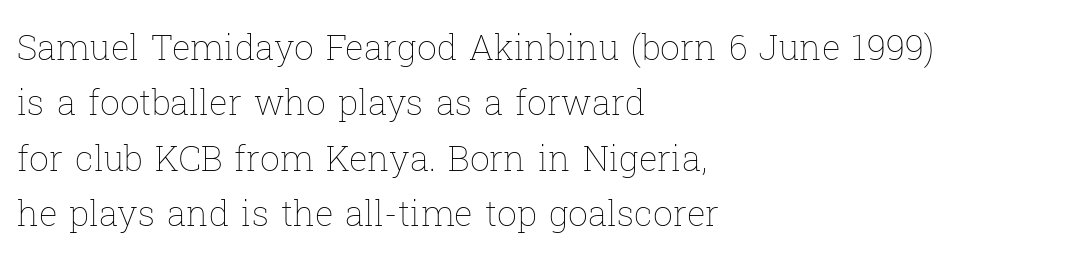
{"italic": "no", "bold": "no", "weight": "thin", "width": "normal", "stroke_contrast": "low", "x_height": "medium", "monospaced": "no", "underline": "no", "align": "left", "line_spacing": "normal", "line_spacing_ratio": 1.58, "letter_spacing": "normal", "letter_spacing_em": 0.0, "glyph_px": 35}
